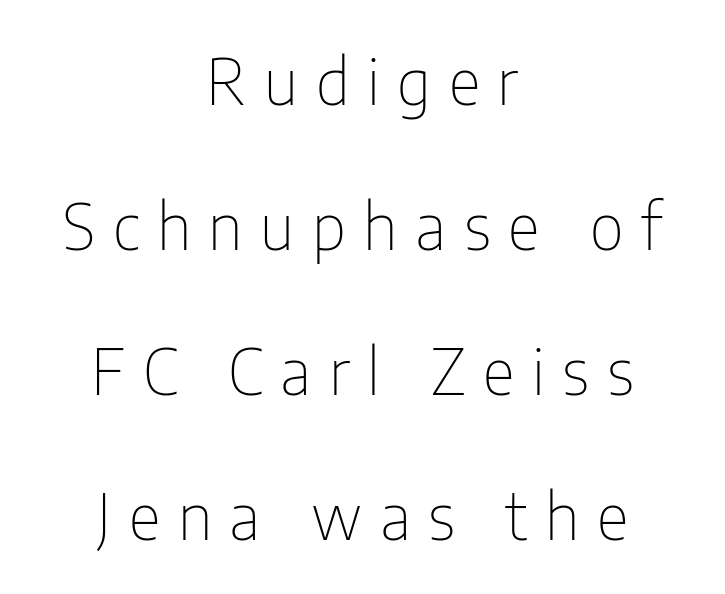
Q: Is the text bold? A: No.
Q: Is the text italic (slanted)? A: No, it is upright.
Q: Is the typeface a serif or a sans-serif typeface? A: Sans-serif.
Q: Is the text underlined? A: No.
Q: How is the paragraph aligned? A: Centered.
Q: Is the spacing between letters normal or unusually wide? A: Unusually wide.
Q: Is the spacing between lines tight, normal or loose? A: Loose.
Q: Width (condensed, normal, or wide)? A: Condensed.
Q: Stroke contrast? A: Low.
Q: x-height? A: Medium.
Q: Monospaced? A: No.
